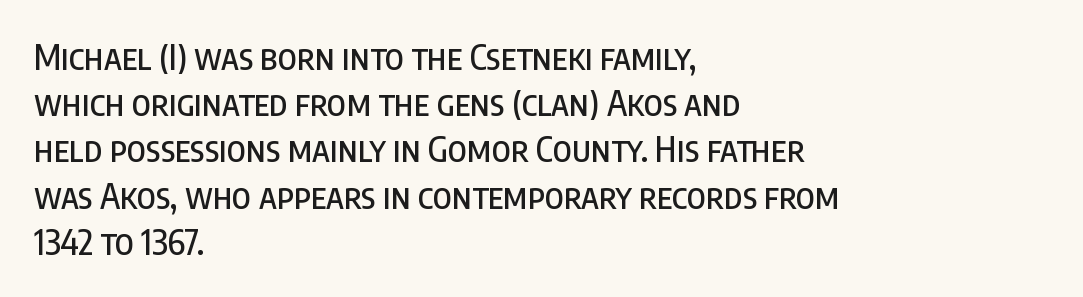
Posture: upright roman. This rendering leaves character spacing at its baseline value. Does the copy run flush right? No — it runs flush left. Do the characters align in a grid? No, the font is proportional.
